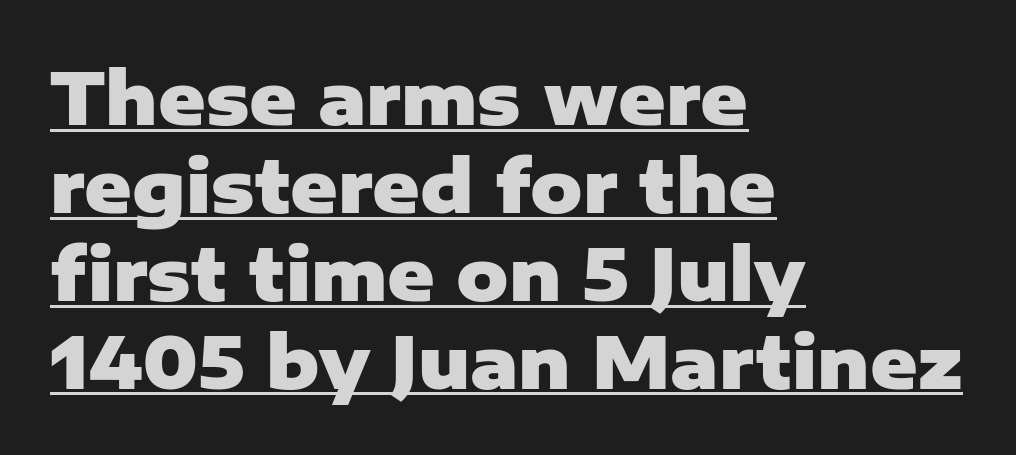
A typesetter would call this proportional, since set widths differ per character. The rendered words wear a rule along their underside. The line texture is even and compact thanks to regular tracking. Teacher's note: observe the even left margin — that is flush-left alignment.
